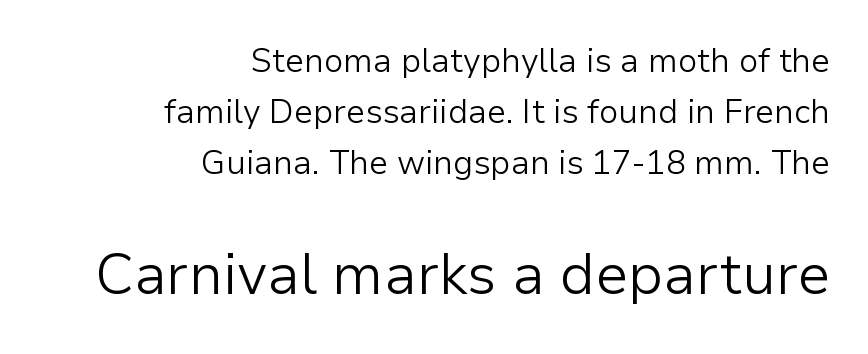
Q: Is the text bold? A: No.
Q: Is the text italic (slanted)? A: No, it is upright.
Q: Is the typeface a serif or a sans-serif typeface? A: Sans-serif.
Q: Is the text underlined? A: No.
Q: How is the paragraph aligned? A: Right-aligned.
Q: Is the spacing between letters normal or unusually wide? A: Normal.
Q: Is the spacing between lines tight, normal or loose? A: Normal.
Q: Which block of text is set in a larger size, the first (top) or the second (bottom)? A: The second (bottom) one.
Q: Width (condensed, normal, or wide)? A: Normal.
Q: Stroke contrast? A: Low.
Q: x-height? A: Medium.
Q: Monospaced? A: No.
